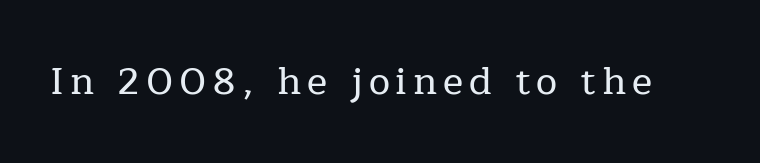
Q: Is the text italic (slanted)? A: No, it is upright.
Q: Is the typeface a serif or a sans-serif typeface? A: Serif.
Q: Is the text underlined? A: No.
Q: Width (condensed, normal, or wide)? A: Normal.
Q: Stroke contrast? A: Low.
Q: x-height? A: Medium.
Q: Monospaced? A: No.
